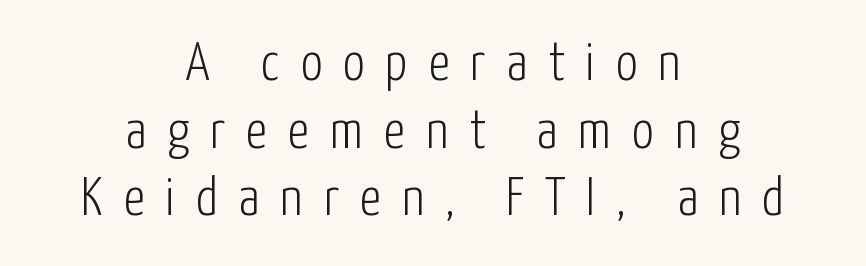
Q: Is the text bold? A: No.
Q: Is the text italic (slanted)? A: No, it is upright.
Q: Is the typeface a serif or a sans-serif typeface? A: Sans-serif.
Q: Is the text underlined? A: No.
Q: How is the paragraph aligned? A: Centered.
Q: Is the spacing between letters normal or unusually wide? A: Unusually wide.
Q: Width (condensed, normal, or wide)? A: Condensed.
Q: Stroke contrast? A: Low.
Q: x-height? A: Medium.
Q: Monospaced? A: No.
